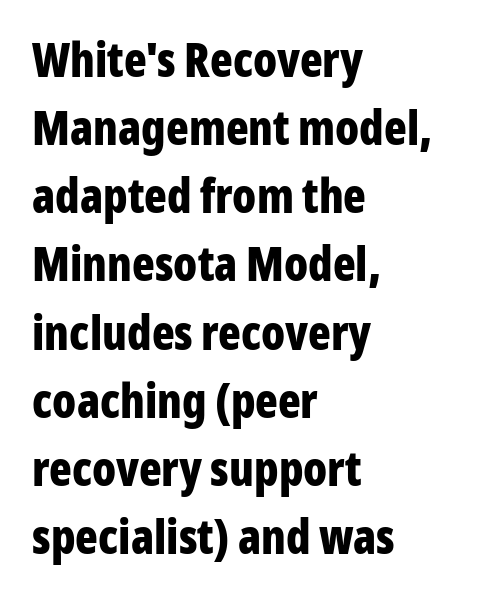
{"serif": "no", "italic": "no", "bold": "yes", "weight": "bold", "width": "condensed", "stroke_contrast": "low", "x_height": "medium", "monospaced": "no", "underline": "no", "align": "left", "line_spacing": "normal", "line_spacing_ratio": 1.45, "letter_spacing": "normal", "letter_spacing_em": 0.0, "glyph_px": 47}
